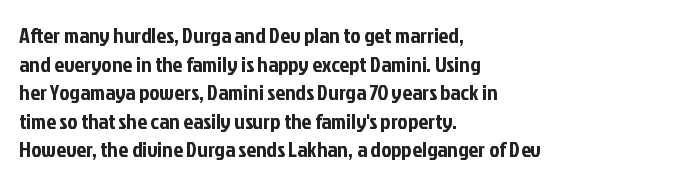
{"italic": "no", "underline": "no", "align": "left", "line_spacing": "normal", "line_spacing_ratio": 1.3, "letter_spacing": "normal", "letter_spacing_em": 0.0, "glyph_px": 22}
